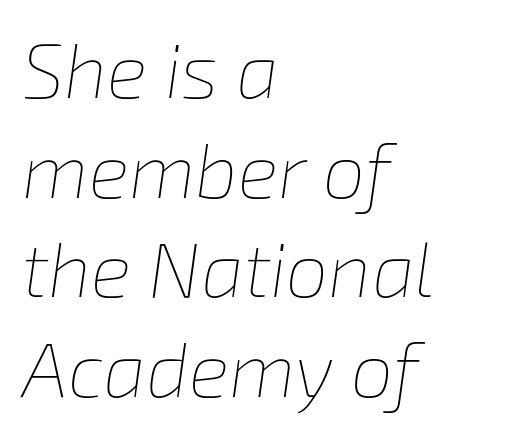
{"italic": "yes", "lean": "right", "slant_degrees": 8, "bold": "no", "weight": "thin", "width": "normal", "stroke_contrast": "low", "x_height": "medium", "monospaced": "no", "underline": "no", "align": "left", "line_spacing": "normal", "line_spacing_ratio": 1.31, "letter_spacing": "normal", "letter_spacing_em": 0.0, "glyph_px": 76}
